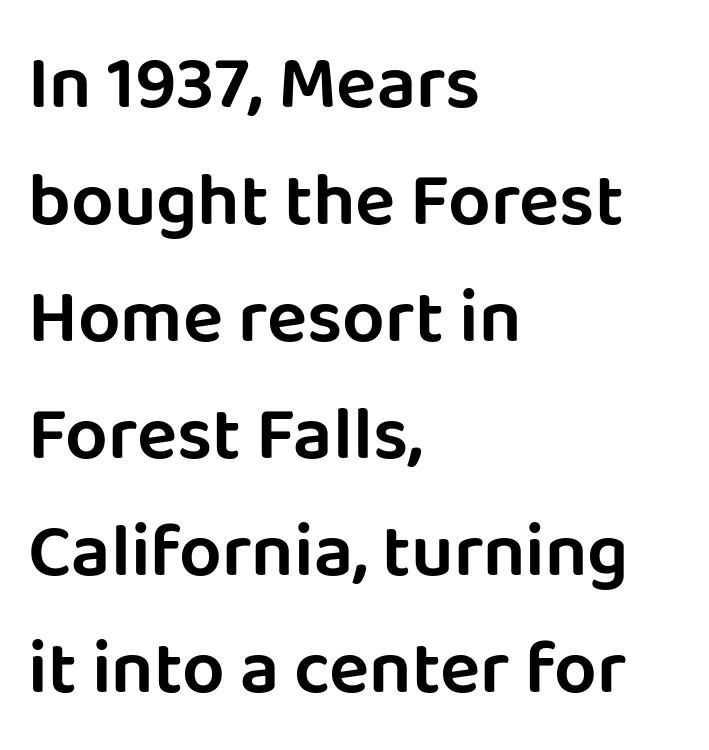
If you drew a ruler down the left edge, every line would touch it. Regular leading. There is no visible air inserted between adjacent glyphs. Note the varied advance widths — an 'i' is clearly narrower than an 'm'. Stroke terminals: plain, sans-serif.
